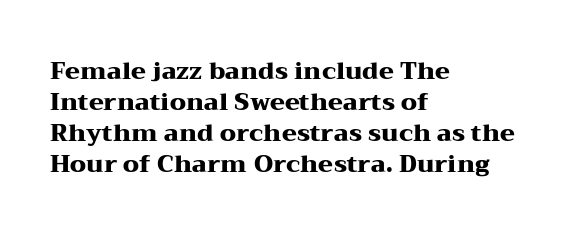
{"italic": "no", "bold": "yes", "underline": "no", "align": "left", "line_spacing": "normal", "line_spacing_ratio": 1.29, "letter_spacing": "normal", "letter_spacing_em": 0.0, "glyph_px": 24}
